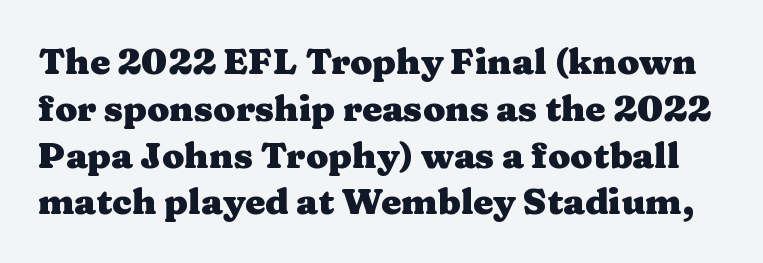
{"serif": "yes", "italic": "no", "bold": "yes", "weight": "heavy", "width": "wide", "stroke_contrast": "medium", "x_height": "medium", "monospaced": "no", "underline": "no", "line_spacing": "normal", "line_spacing_ratio": 1.3, "letter_spacing": "normal", "letter_spacing_em": 0.0, "glyph_px": 36}
